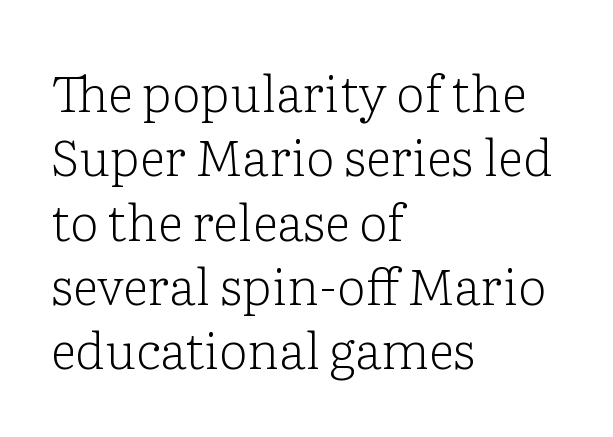
The vertical gap from one line to the next is medium. Think standard paragraph weight, or any step lighter than that. The compositor pushed each line to the left boundary. Quick note: not italic, upright. Stroke terminals: seriffed. Check the space under the baseline: it is left empty.
